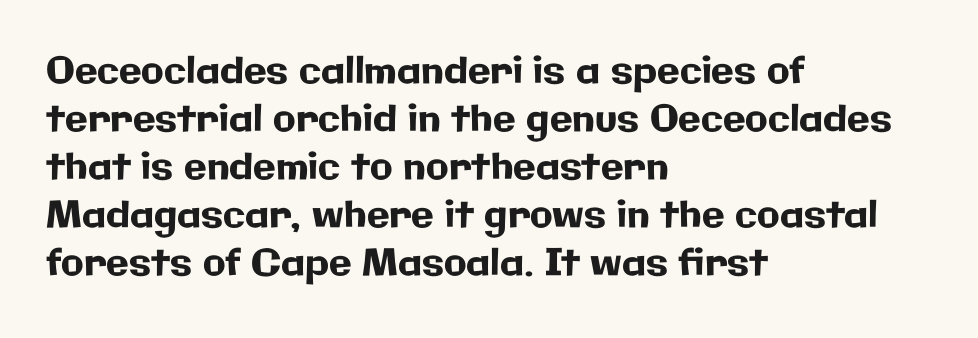
{"serif": "no", "italic": "no", "width": "normal", "stroke_contrast": "low", "x_height": "medium", "monospaced": "no", "underline": "no", "align": "left", "line_spacing": "normal", "line_spacing_ratio": 1.3, "letter_spacing": "normal", "letter_spacing_em": 0.0, "glyph_px": 37}
